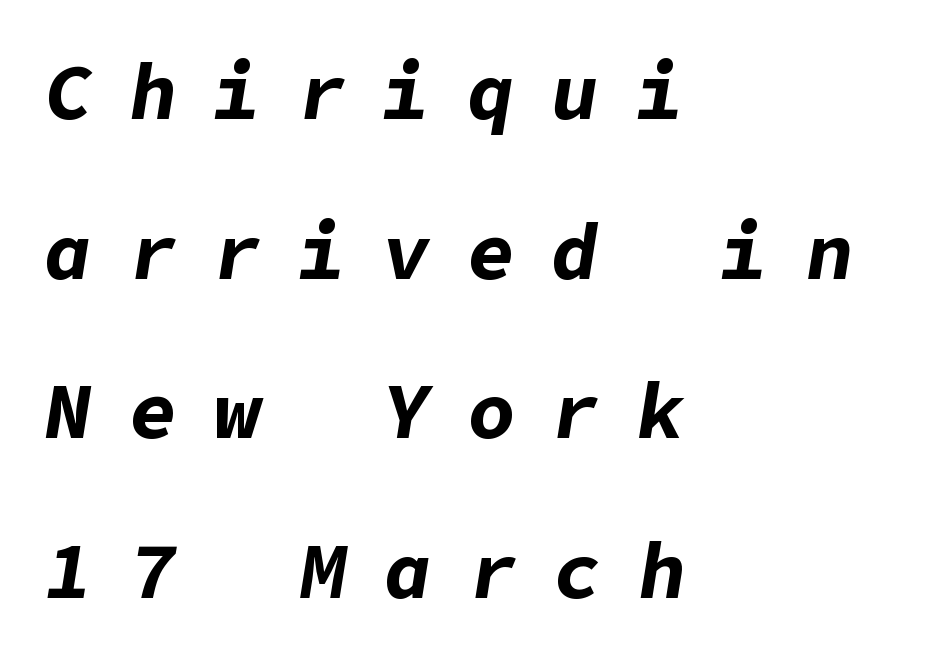
{"italic": "yes", "lean": "right", "slant_degrees": 9, "bold": "yes", "weight": "bold", "width": "normal", "stroke_contrast": "low", "x_height": "medium", "underline": "no", "align": "left", "line_spacing": "loose", "line_spacing_ratio": 2.02, "letter_spacing": "wide", "letter_spacing_em": 0.47, "glyph_px": 79}
